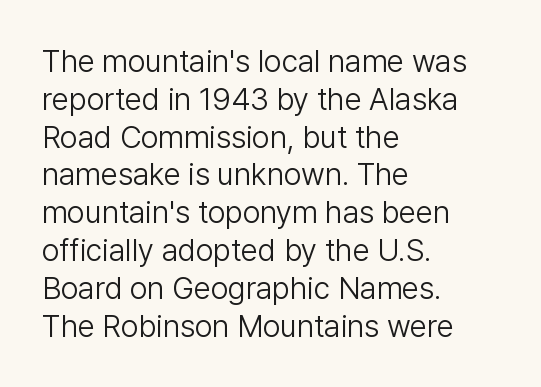
The image shows 31 px light sans-serif type, upright; set left-aligned, line spacing 1.22x, normal letter spacing, not underlined; low stroke contrast and a medium x-height.
